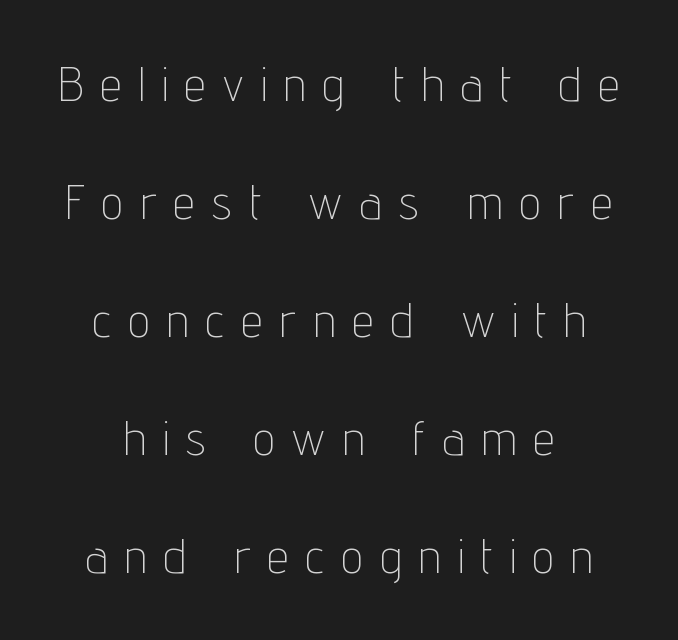
The image shows 48 px thin, condensed sans-serif type, upright; set centered, loose line spacing (2.46x), unusually wide letter spacing (+0.37 em), not underlined; low stroke contrast and a medium x-height.
